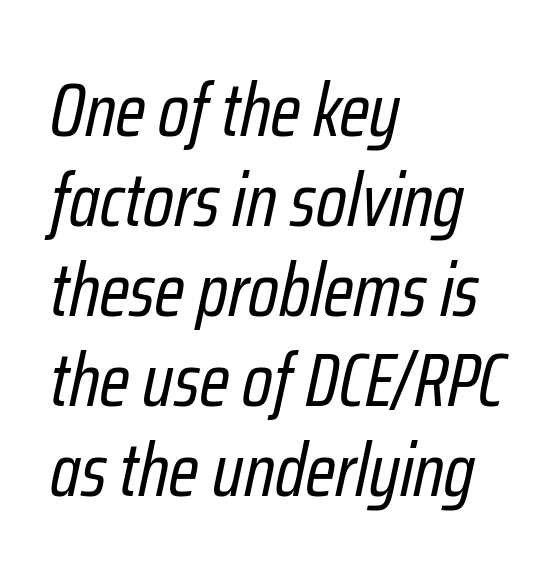
Q: Is the text bold? A: No.
Q: Is the text italic (slanted)? A: Yes, it leans right by about 12 degrees.
Q: Is the text underlined? A: No.
Q: How is the paragraph aligned? A: Left-aligned.
Q: Is the spacing between letters normal or unusually wide? A: Normal.
Q: Width (condensed, normal, or wide)? A: Condensed.
Q: Stroke contrast? A: Low.
Q: x-height? A: Medium.
Q: Monospaced? A: No.
